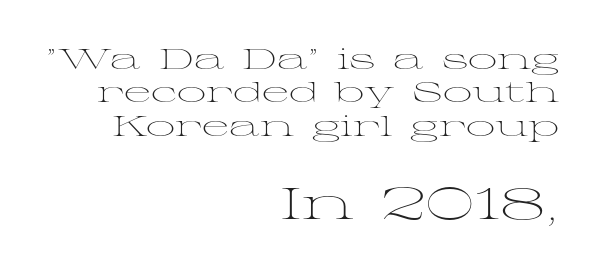
The passage shown is typed in a proportional face where columns would drift. Here the glyphs are tracked normally, forming tight word shapes. Rule under the text: the space is simply empty. This is roman type, the default non-slanted kind. No letter is thick-stroked: the sample isn't bold. Regarding serifs, this sample has them.
